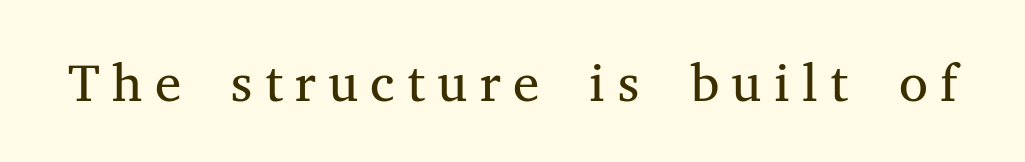
The image shows 53 px regular-weight serif type, upright; set unusually wide letter spacing (+0.23 em), not underlined; medium stroke contrast and a medium x-height.
